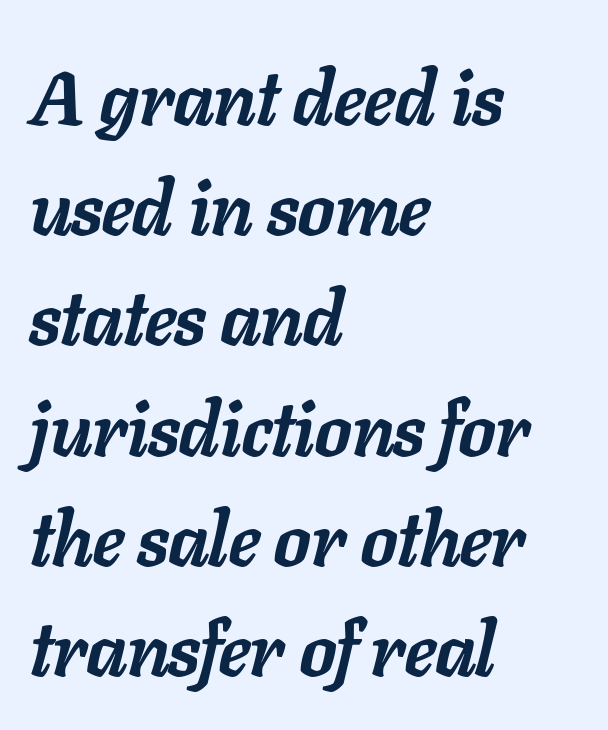
{"italic": "yes", "lean": "right", "slant_degrees": 11, "bold": "yes", "weight": "semibold", "width": "normal", "stroke_contrast": "low", "x_height": "medium", "monospaced": "no", "underline": "no", "align": "left", "line_spacing": "normal", "line_spacing_ratio": 1.45, "letter_spacing": "normal", "letter_spacing_em": 0.0, "glyph_px": 76}
